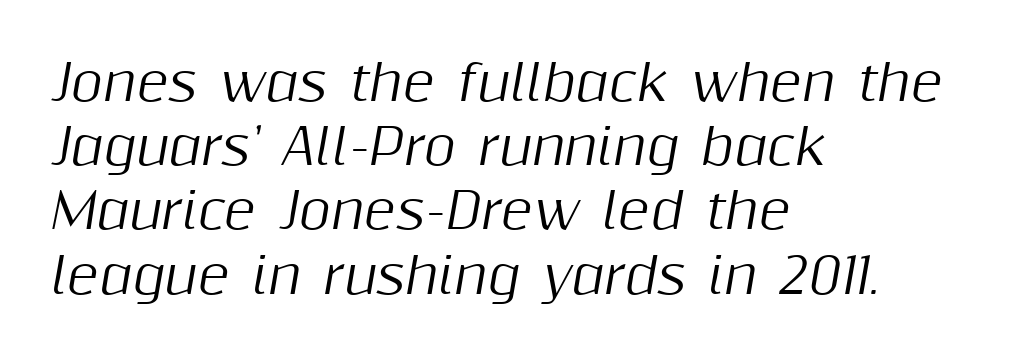
Q: Is the text italic (slanted)? A: Yes, it leans right by about 10 degrees.
Q: Is the text underlined? A: No.
Q: How is the paragraph aligned? A: Left-aligned.
Q: Is the spacing between letters normal or unusually wide? A: Normal.
Q: Is the spacing between lines tight, normal or loose? A: Normal.
Q: Width (condensed, normal, or wide)? A: Normal.
Q: Stroke contrast? A: Medium.
Q: x-height? A: Medium.
Q: Monospaced? A: No.
